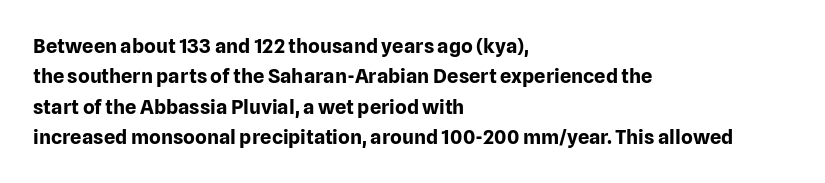
Q: Is the text bold? A: Yes.
Q: Is the text italic (slanted)? A: No, it is upright.
Q: Is the text underlined? A: No.
Q: How is the paragraph aligned? A: Left-aligned.
Q: Is the spacing between letters normal or unusually wide? A: Normal.
Q: Is the spacing between lines tight, normal or loose? A: Normal.
